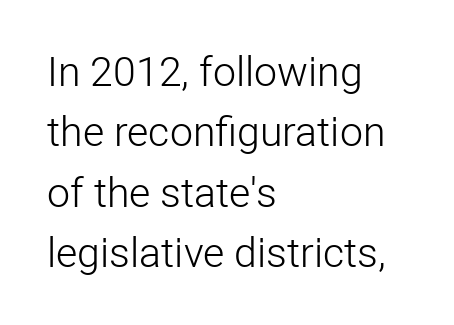
Q: Is the text bold? A: No.
Q: Is the text italic (slanted)? A: No, it is upright.
Q: Is the typeface a serif or a sans-serif typeface? A: Sans-serif.
Q: Is the text underlined? A: No.
Q: How is the paragraph aligned? A: Left-aligned.
Q: Is the spacing between letters normal or unusually wide? A: Normal.
Q: Is the spacing between lines tight, normal or loose? A: Normal.
Q: Width (condensed, normal, or wide)? A: Normal.
Q: Stroke contrast? A: Low.
Q: x-height? A: Medium.
Q: Monospaced? A: No.
